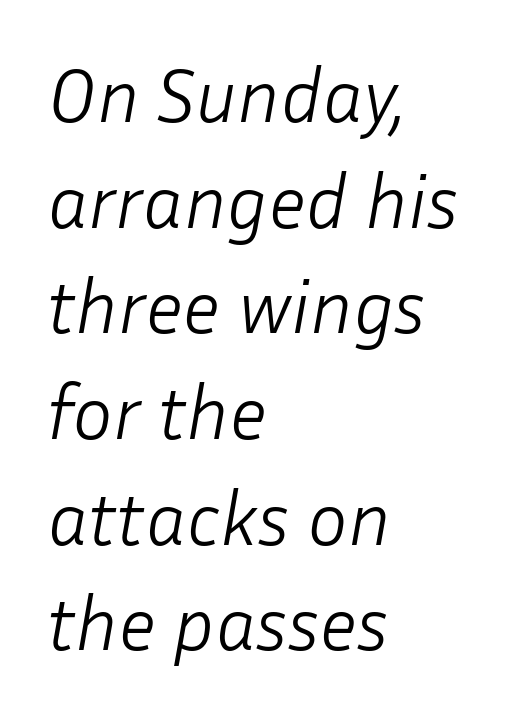
No extra tracking has been applied to these lines. Compared with ordinary roman type, these characters are visibly tilted. Stems and bowls with no extra thickness — not bold. Leading matches the norm, producing a regular column. Spacing verdict: proportional, widths tailored to each character. Reading down the block, your eye returns to a fixed left position each line.
